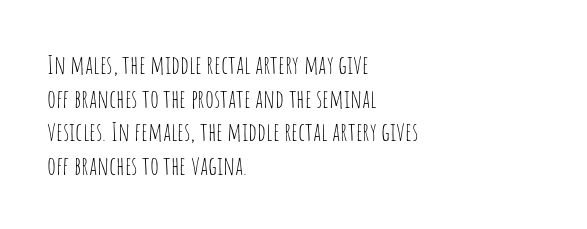
Interline gaps are of average width in this sample. In terms of posture, this sample is upright. Teacher's note: observe the even left margin — that is flush-left alignment. The cut favours lightness, reaching ordinary text weight at its darkest.
